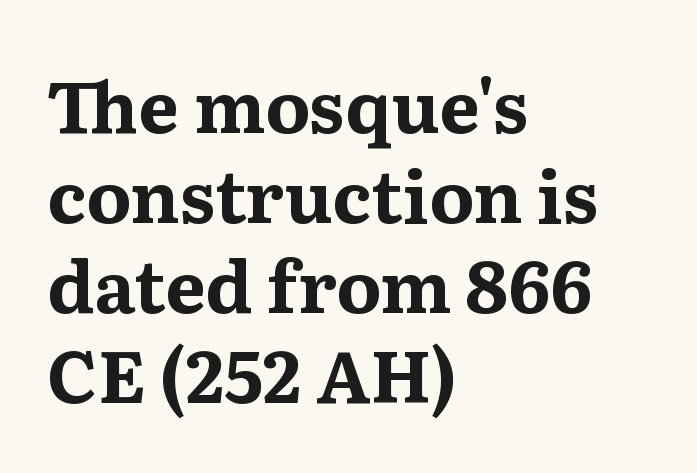
To sum up the face: it has serifs. No italicization has been applied; the sample stays upright. Tracking here is standard; glyphs follow each other at the usual distance. Letters rest on an invisible, unmarked baseline.
